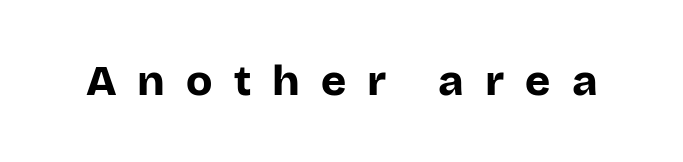
Q: Is the text bold? A: Yes.
Q: Is the text italic (slanted)? A: No, it is upright.
Q: Is the typeface a serif or a sans-serif typeface? A: Sans-serif.
Q: Is the text underlined? A: No.
Q: Is the spacing between letters normal or unusually wide? A: Unusually wide.
Q: Width (condensed, normal, or wide)? A: Normal.
Q: Stroke contrast? A: Low.
Q: x-height? A: Large.
Q: Monospaced? A: No.
